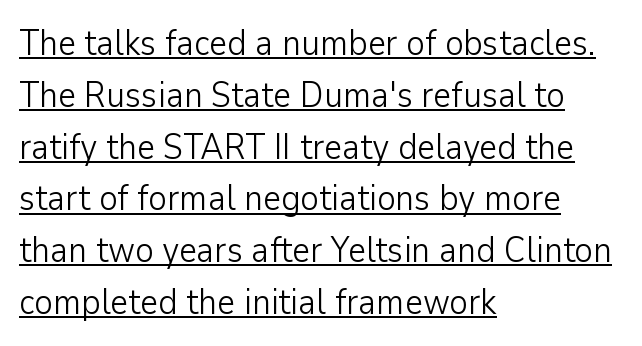
Q: Is the text bold? A: No.
Q: Is the text italic (slanted)? A: No, it is upright.
Q: Is the typeface a serif or a sans-serif typeface? A: Sans-serif.
Q: Is the text underlined? A: Yes.
Q: How is the paragraph aligned? A: Left-aligned.
Q: Is the spacing between letters normal or unusually wide? A: Normal.
Q: Is the spacing between lines tight, normal or loose? A: Normal.
Q: Width (condensed, normal, or wide)? A: Normal.
Q: Stroke contrast? A: Low.
Q: x-height? A: Medium.
Q: Monospaced? A: No.
